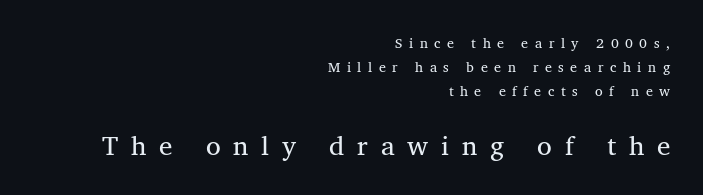
The image shows 27 px text type, upright; set right-aligned, normal line spacing (1.7x), unusually wide letter spacing (+0.47 em), not underlined; the second (bottom) block is 1.93x larger.
